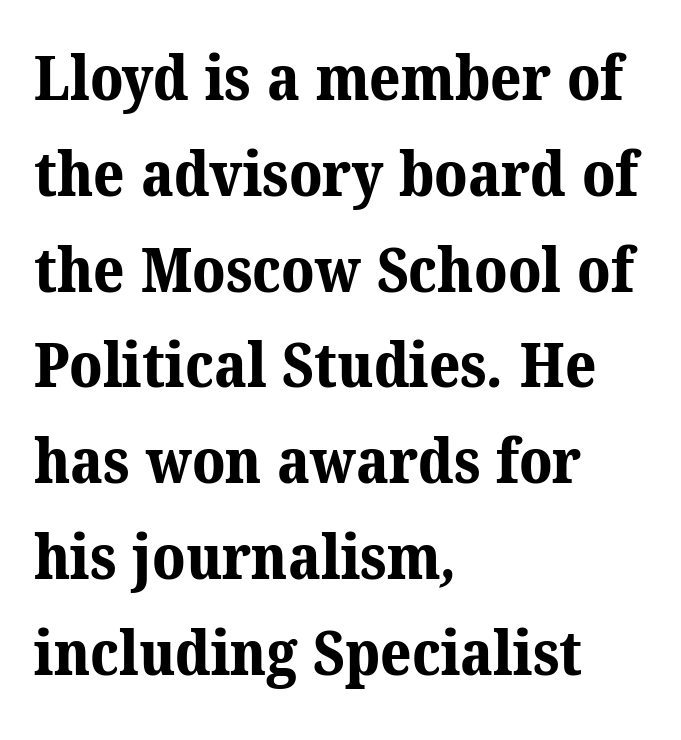
Q: Is the text bold? A: Yes.
Q: Is the typeface a serif or a sans-serif typeface? A: Serif.
Q: Is the text underlined? A: No.
Q: How is the paragraph aligned? A: Left-aligned.
Q: Is the spacing between letters normal or unusually wide? A: Normal.
Q: Is the spacing between lines tight, normal or loose? A: Normal.
Q: Width (condensed, normal, or wide)? A: Normal.
Q: Stroke contrast? A: Medium.
Q: x-height? A: Medium.
Q: Monospaced? A: No.
